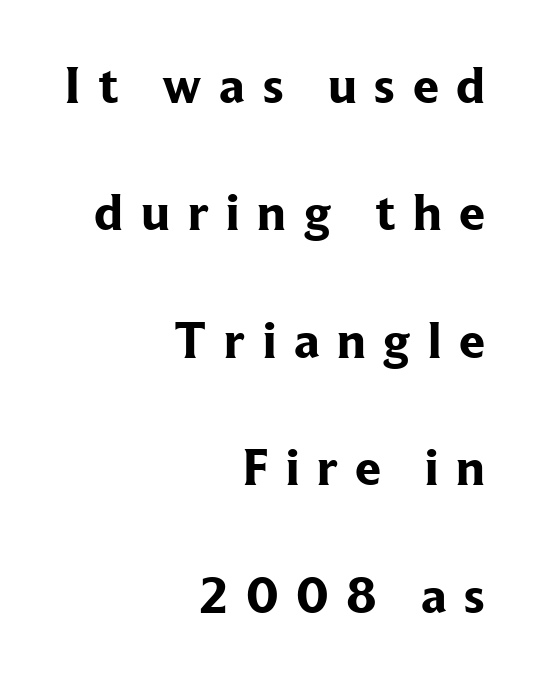
{"serif": "yes", "italic": "no", "bold": "yes", "weight": "bold", "width": "normal", "stroke_contrast": "low", "x_height": "medium", "monospaced": "no", "underline": "no", "align": "right", "line_spacing": "loose", "line_spacing_ratio": 2.45, "letter_spacing": "wide", "letter_spacing_em": 0.34, "glyph_px": 52}
